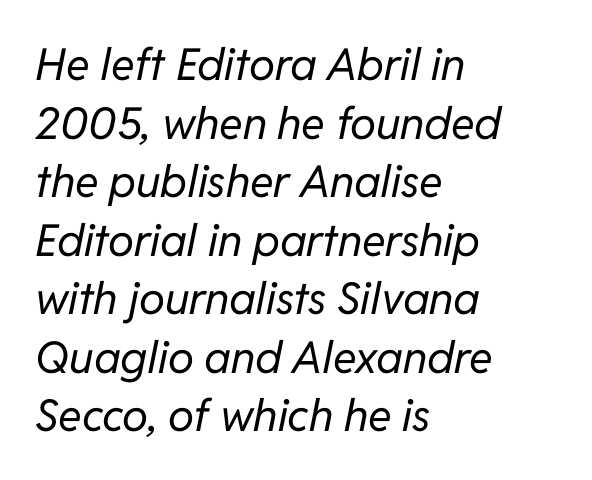
{"italic": "yes", "lean": "right", "slant_degrees": 11, "bold": "no", "weight": "regular", "width": "normal", "stroke_contrast": "low", "x_height": "medium", "monospaced": "no", "underline": "no", "align": "left", "line_spacing": "normal", "line_spacing_ratio": 1.33, "letter_spacing": "normal", "letter_spacing_em": 0.0, "glyph_px": 44}
